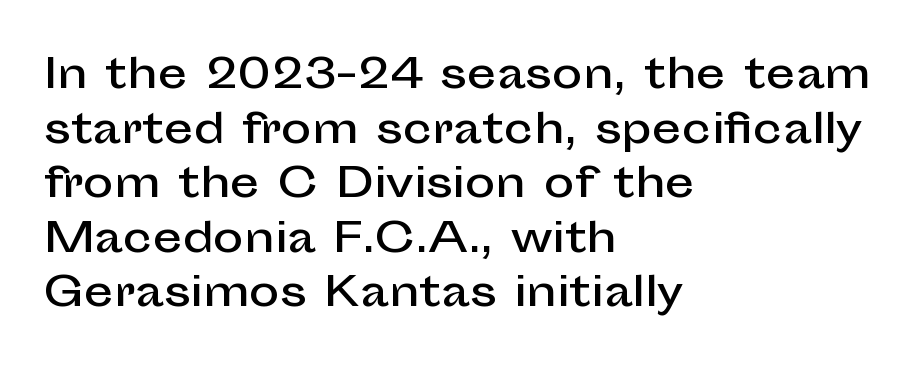
This is the regular roman posture of the typeface. This rendering uses left alignment, leaving the right contour irregular. The string is rendered with underlining switched off. Are there feet on the stems? There aren't — it's a sans. The letterforms sit shoulder to shoulder at normal distance.
